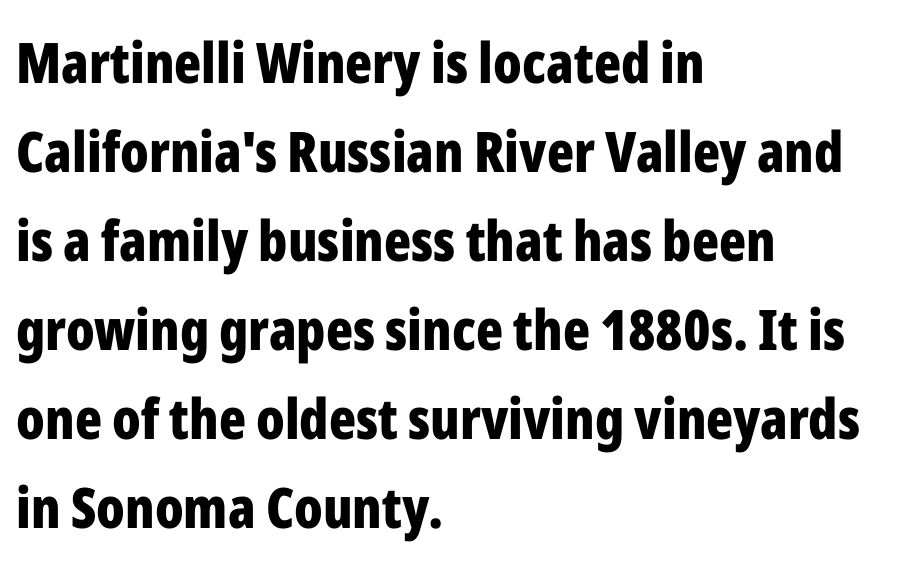
The letters advance in unequal steps, a hallmark of proportional type. The text was rendered using a sans face with plain stroke endings. Thick stems and heavy bowls — unmistakably bold. There is no visible air inserted between adjacent glyphs. Just letters on the line, the space beneath them empty. A student would call this left alignment; a typographer would say flush left, rag right.
